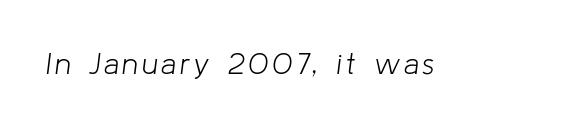
Every character sits at an angle, as italics do. A bare baseline throughout the passage. The typesetting does not lean heavy: it is not bold. The face used here is proportionally spaced, like ordinary book or web type.
